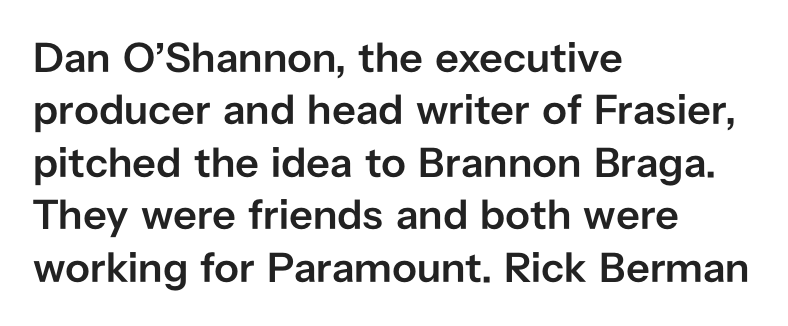
{"serif": "no", "italic": "no", "bold": "semi", "weight": "semibold", "width": "normal", "stroke_contrast": "low", "x_height": "medium", "monospaced": "no", "underline": "no", "align": "left", "line_spacing": "normal", "line_spacing_ratio": 1.25, "letter_spacing": "normal", "letter_spacing_em": 0.0, "glyph_px": 42}
